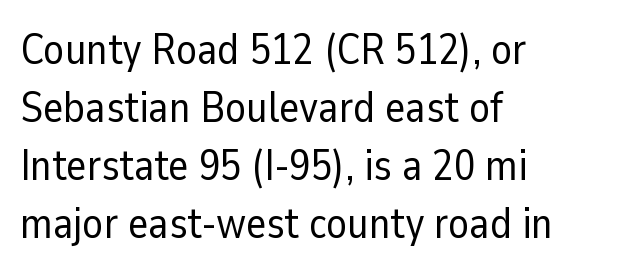
{"serif": "no", "italic": "no", "bold": "no", "weight": "regular", "width": "normal", "stroke_contrast": "low", "x_height": "medium", "monospaced": "no", "underline": "no", "align": "left", "line_spacing": "normal", "line_spacing_ratio": 1.35, "letter_spacing": "normal", "letter_spacing_em": 0.0, "glyph_px": 43}
